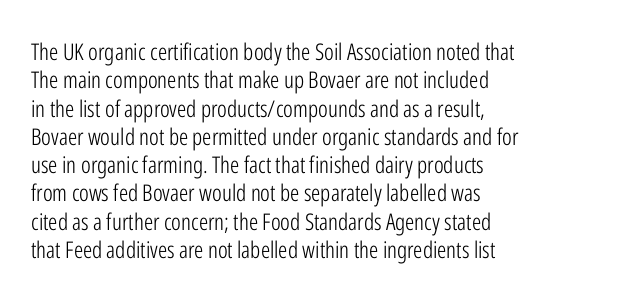
The image shows 23 px text type, upright; set left-aligned, line spacing 1.23x, normal letter spacing, not underlined.
